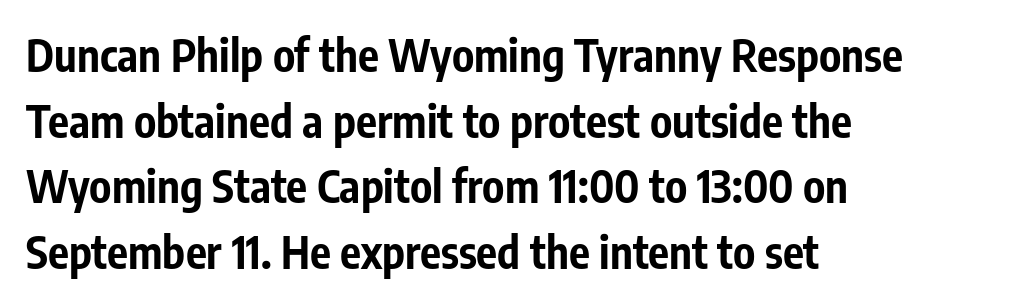
{"serif": "no", "italic": "no", "bold": "yes", "weight": "bold", "width": "condensed", "stroke_contrast": "low", "x_height": "medium", "monospaced": "no", "underline": "no", "align": "left", "line_spacing": "normal", "line_spacing_ratio": 1.49, "letter_spacing": "normal", "letter_spacing_em": 0.0, "glyph_px": 44}
